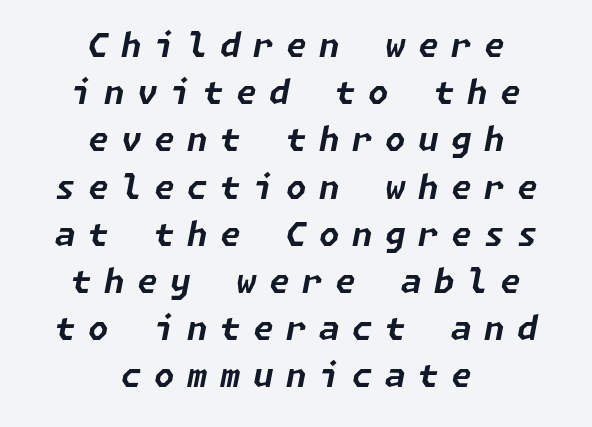
The image shows 33 px bold type, italic (leaning right); set centered, normal line spacing (1.43x), unusually wide letter spacing (+0.38 em), not underlined; low stroke contrast and a medium x-height.
